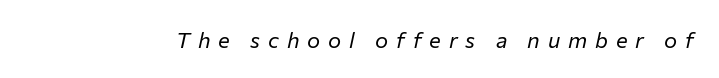
Q: Is the text bold? A: No.
Q: Is the text italic (slanted)? A: Yes, it leans right by about 12 degrees.
Q: Is the text underlined? A: No.
Q: Is the spacing between letters normal or unusually wide? A: Unusually wide.
